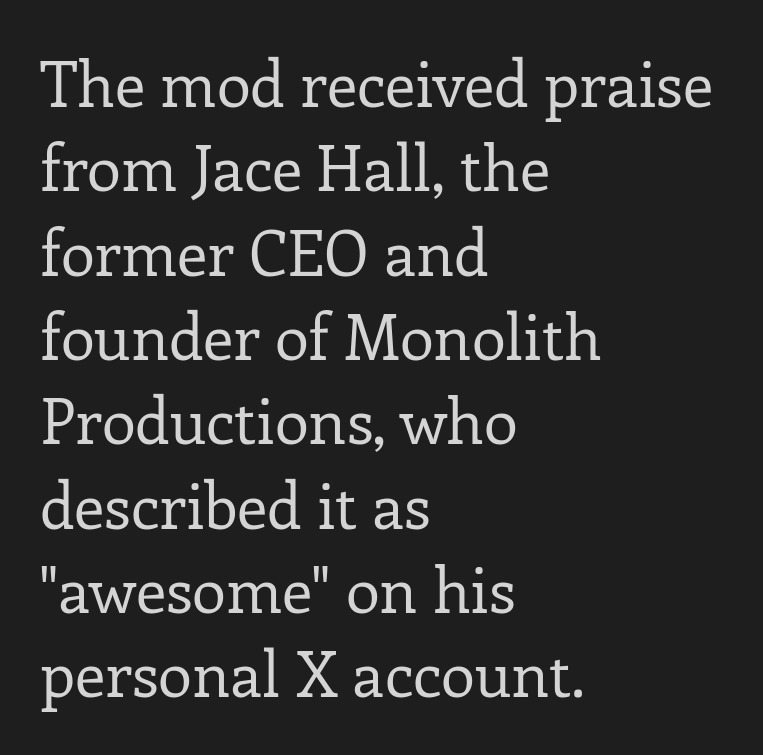
Q: Is the text bold? A: No.
Q: Is the text italic (slanted)? A: No, it is upright.
Q: Is the typeface a serif or a sans-serif typeface? A: Serif.
Q: Is the text underlined? A: No.
Q: How is the paragraph aligned? A: Left-aligned.
Q: Is the spacing between letters normal or unusually wide? A: Normal.
Q: Is the spacing between lines tight, normal or loose? A: Normal.
Q: Width (condensed, normal, or wide)? A: Normal.
Q: Stroke contrast? A: Low.
Q: x-height? A: Medium.
Q: Monospaced? A: No.
